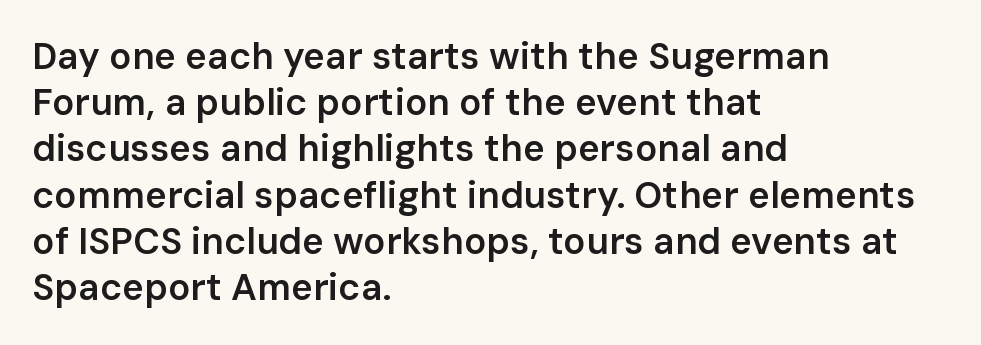
The image shows 37 px semibold sans-serif type, upright; set left-aligned, normal line spacing (1.25x), normal letter spacing, not underlined; low stroke contrast and a medium x-height.
